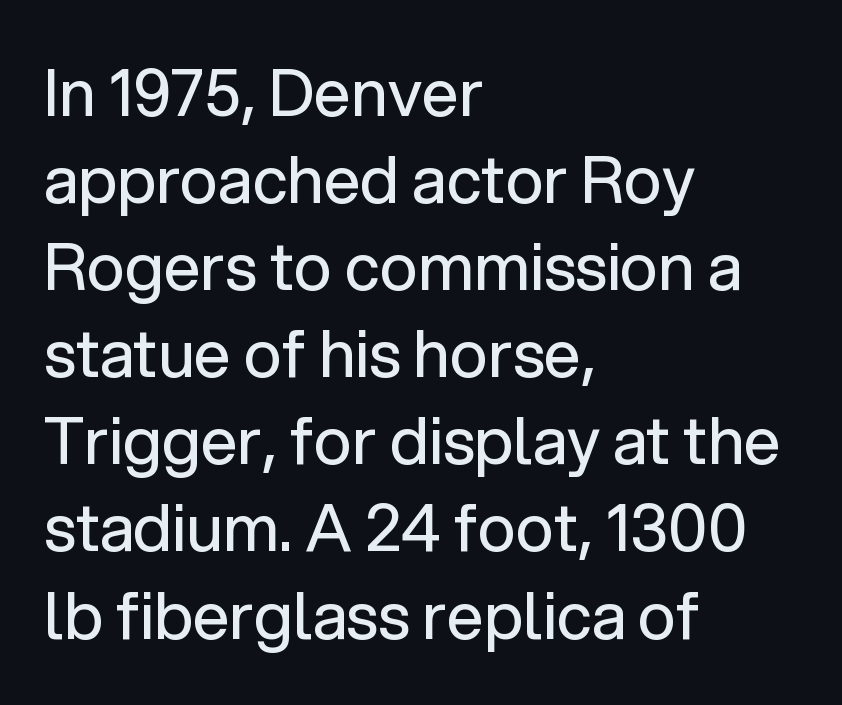
Q: Is the text bold? A: No.
Q: Is the text italic (slanted)? A: No, it is upright.
Q: Is the typeface a serif or a sans-serif typeface? A: Sans-serif.
Q: Is the text underlined? A: No.
Q: How is the paragraph aligned? A: Left-aligned.
Q: Is the spacing between letters normal or unusually wide? A: Normal.
Q: Is the spacing between lines tight, normal or loose? A: Normal.
Q: Width (condensed, normal, or wide)? A: Normal.
Q: Stroke contrast? A: Low.
Q: x-height? A: Medium.
Q: Monospaced? A: No.
